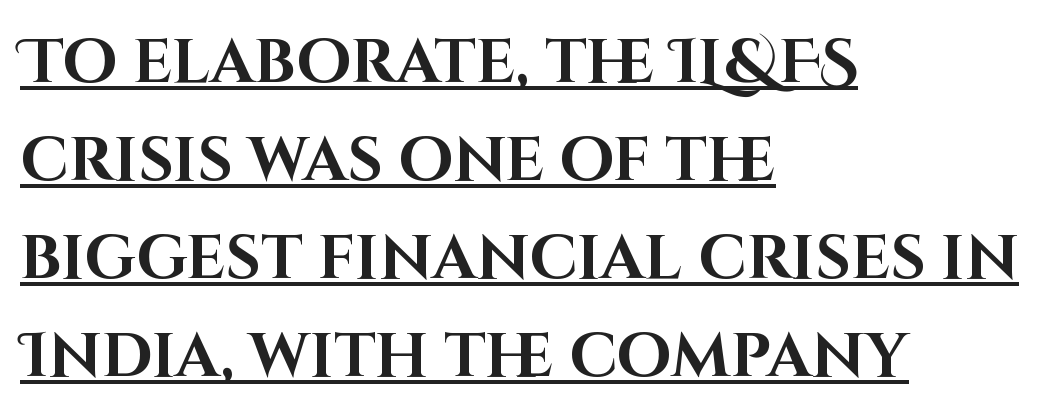
Bold? Absolutely — the strokes are thick and heavy. Regarding leading, the lines here are spaced in the standard way. How are the letters spaced? Ordinarily, with no added tracking. A baseline rule has been typeset under these characters. Style check: upright.
